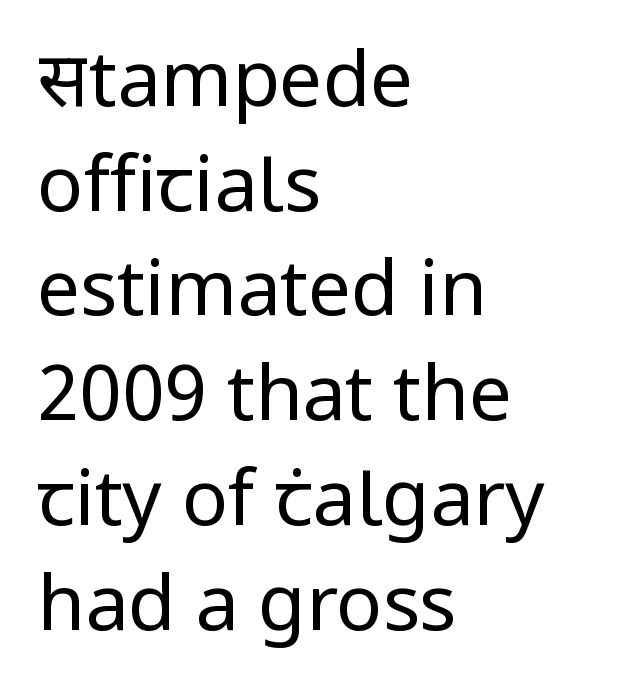
The image shows 77 px regular-weight sans-serif type, upright; set left-aligned, normal line spacing (1.36x), normal letter spacing, not underlined; low stroke contrast and a medium x-height.
